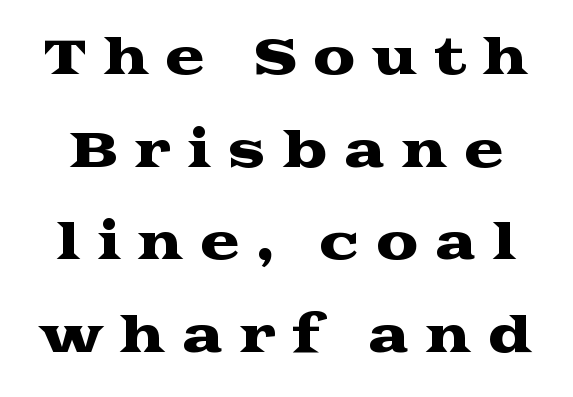
The image shows 48 px wide serif type, upright; set loose line spacing (1.93x), unusually wide letter spacing (+0.33 em), not underlined; medium stroke contrast and a medium x-height.
